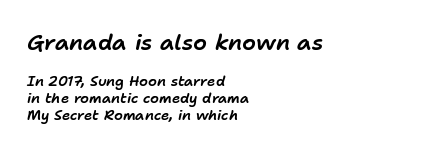
Q: Is the text italic (slanted)? A: Yes, it leans right by about 11 degrees.
Q: Is the text underlined? A: No.
Q: How is the paragraph aligned? A: Left-aligned.
Q: Is the spacing between letters normal or unusually wide? A: Normal.
Q: Which block of text is set in a larger size, the first (top) or the second (bottom)? A: The first (top) one.
